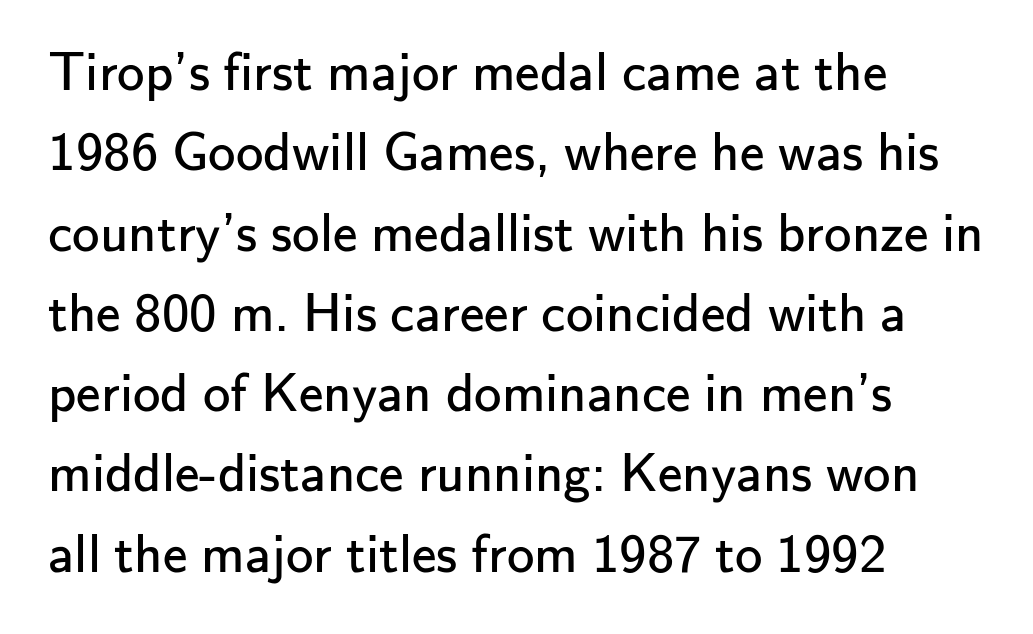
Compared with a typical body face, this is equally light or lighter still. The passage shown is typeset with a sans-serif family. You could not count columns in this text — the font is proportionally spaced. Casual observation: everything's shoved over to the left. The horizontal fit of the characters is conventional and even. Check the space under the baseline: it is left empty.
